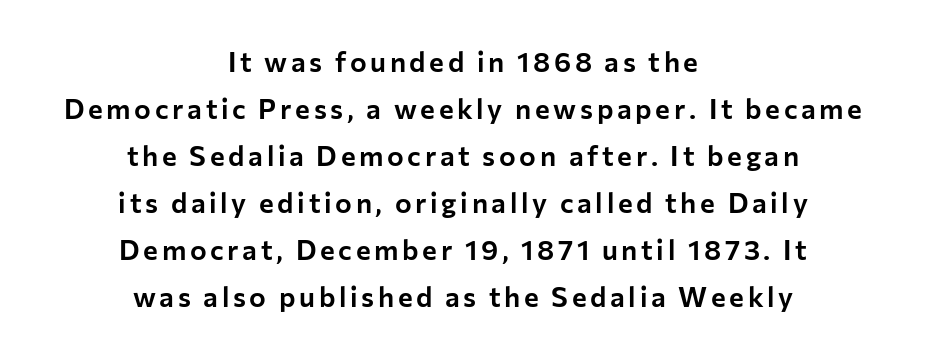
Q: Is the text italic (slanted)? A: No, it is upright.
Q: Is the typeface a serif or a sans-serif typeface? A: Sans-serif.
Q: Is the text underlined? A: No.
Q: How is the paragraph aligned? A: Centered.
Q: Is the spacing between lines tight, normal or loose? A: Normal.
Q: Width (condensed, normal, or wide)? A: Normal.
Q: Stroke contrast? A: Low.
Q: x-height? A: Medium.
Q: Monospaced? A: No.
